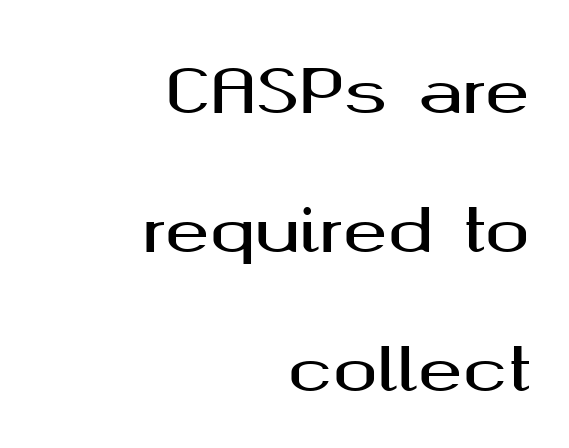
The image shows 60 px wide sans-serif type, upright; set right-aligned, loose line spacing (2.32x), normal letter spacing, not underlined; medium stroke contrast and a medium x-height.
